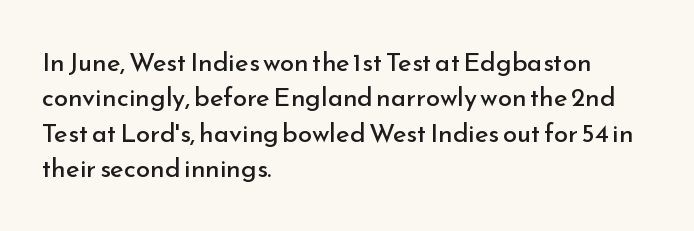
Q: Is the text bold? A: No.
Q: Is the text italic (slanted)? A: No, it is upright.
Q: Is the text underlined? A: No.
Q: How is the paragraph aligned? A: Left-aligned.
Q: Is the spacing between letters normal or unusually wide? A: Normal.
Q: Is the spacing between lines tight, normal or loose? A: Normal.
